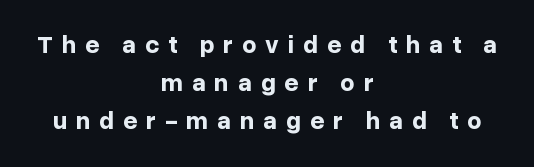
The image shows 25 px bold type, upright; set centered, normal line spacing (1.53x), unusually wide letter spacing (+0.36 em), not underlined.
